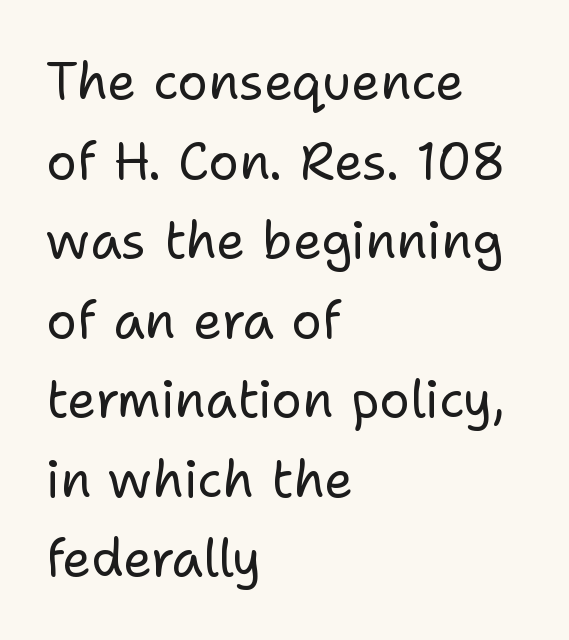
{"serif": "no", "italic": "no", "bold": "no", "weight": "regular", "width": "normal", "stroke_contrast": "low", "x_height": "medium", "monospaced": "no", "underline": "no", "align": "left", "line_spacing": "normal", "line_spacing_ratio": 1.56, "letter_spacing": "normal", "letter_spacing_em": 0.0, "glyph_px": 51}
